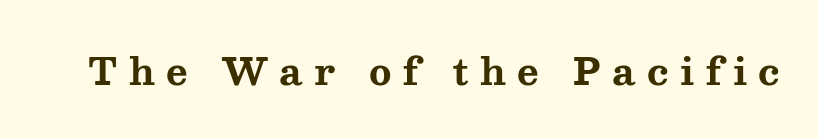
The rendering shows small feet on the letterforms — a serif design. The face used here is proportionally spaced, like ordinary book or web type. Every character sits straight up, as roman type does. The glyphs are unaccompanied by any horizontal stroke below them. How heavy is the stroke? Heavy — this is a bold.
